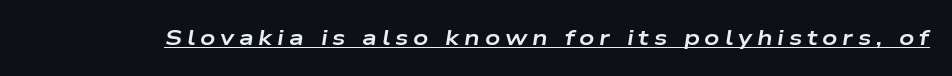
Q: Is the text bold? A: Yes.
Q: Is the text italic (slanted)? A: Yes, it leans right by about 9 degrees.
Q: Is the text underlined? A: Yes.
Q: Is the spacing between letters normal or unusually wide? A: Unusually wide.
